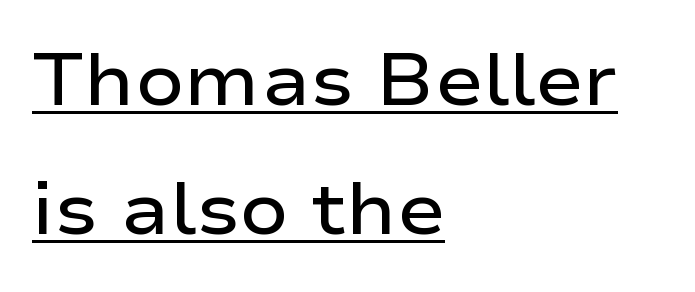
The type sits square on the baseline with zero lean. Quick note: underline on. What kind of face is this? One without serifs — a sans. One-word summary of the alignment: left. There is no visible air inserted between adjacent glyphs.
